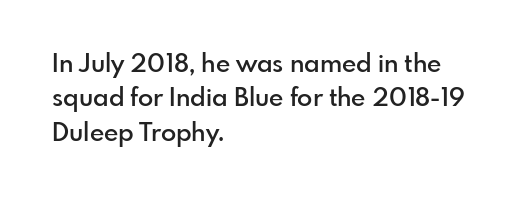
Q: Is the text bold? A: Semi-bold.
Q: Is the text italic (slanted)? A: No, it is upright.
Q: Is the text underlined? A: No.
Q: How is the paragraph aligned? A: Left-aligned.
Q: Is the spacing between letters normal or unusually wide? A: Normal.
Q: Is the spacing between lines tight, normal or loose? A: Normal.
